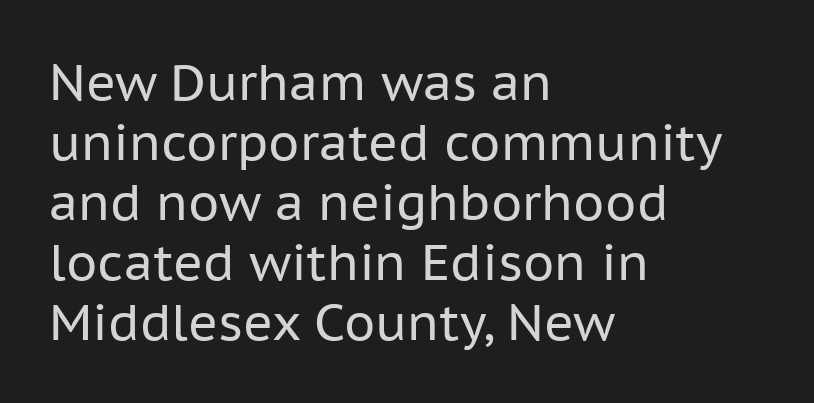
{"serif": "no", "italic": "no", "bold": "no", "weight": "regular", "width": "normal", "stroke_contrast": "low", "x_height": "medium", "monospaced": "no", "underline": "no", "align": "left", "line_spacing_ratio": 1.2, "letter_spacing": "normal", "letter_spacing_em": 0.0, "glyph_px": 50}
